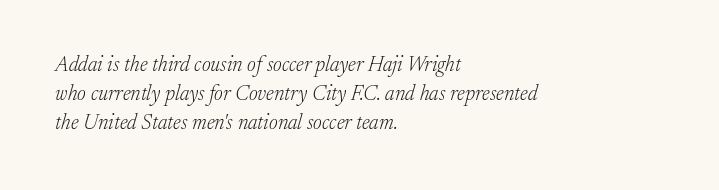
Counters stay open thanks to moderate or lighter strokes. The compositor pushed each line to the left boundary. The area under the type is left untouched. Regular leading. Here the glyphs are tracked normally, forming tight word shapes. There's an unmistakable incline to the writing here.
